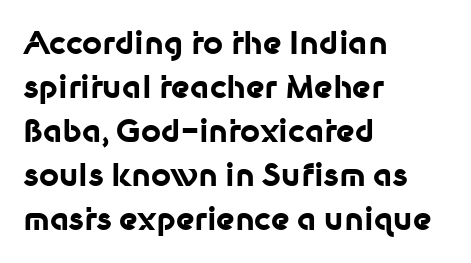
{"serif": "no", "italic": "no", "bold": "yes", "weight": "bold", "width": "normal", "stroke_contrast": "low", "x_height": "medium", "monospaced": "no", "underline": "no", "align": "left", "line_spacing": "normal", "line_spacing_ratio": 1.42, "letter_spacing": "normal", "letter_spacing_em": 0.0, "glyph_px": 31}
